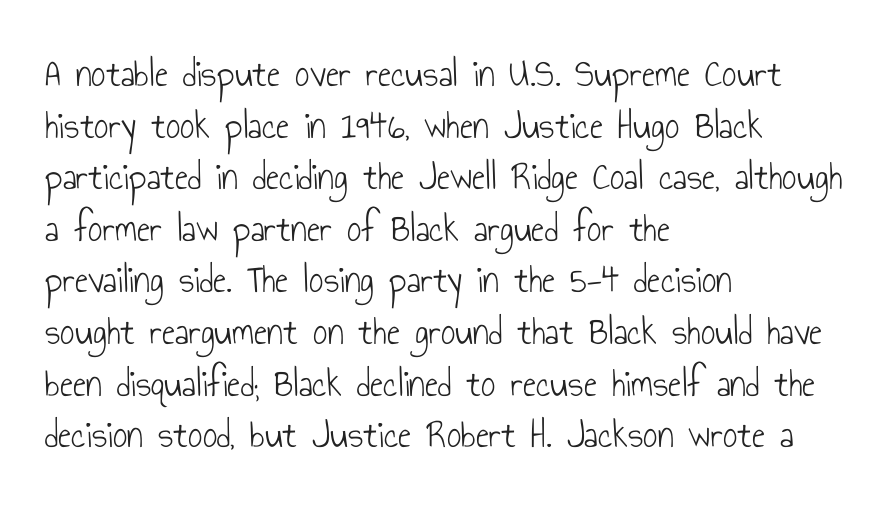
{"serif": "no", "italic": "no", "bold": "no", "weight": "light", "width": "condensed", "stroke_contrast": "low", "x_height": "small", "monospaced": "no", "underline": "no", "align": "left", "line_spacing": "normal", "line_spacing_ratio": 1.29, "letter_spacing": "normal", "letter_spacing_em": 0.0, "glyph_px": 40}
